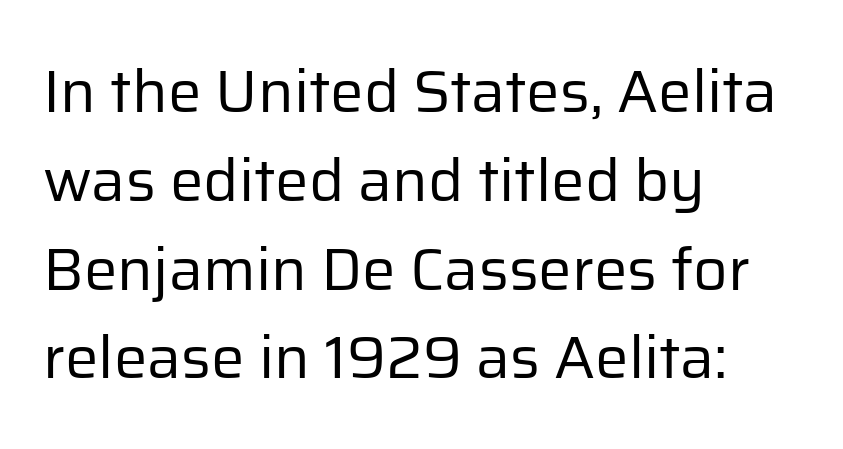
Q: Is the text bold? A: No.
Q: Is the text italic (slanted)? A: No, it is upright.
Q: Is the typeface a serif or a sans-serif typeface? A: Sans-serif.
Q: Is the text underlined? A: No.
Q: How is the paragraph aligned? A: Left-aligned.
Q: Is the spacing between letters normal or unusually wide? A: Normal.
Q: Is the spacing between lines tight, normal or loose? A: Normal.
Q: Width (condensed, normal, or wide)? A: Normal.
Q: Stroke contrast? A: Low.
Q: x-height? A: Medium.
Q: Monospaced? A: No.
